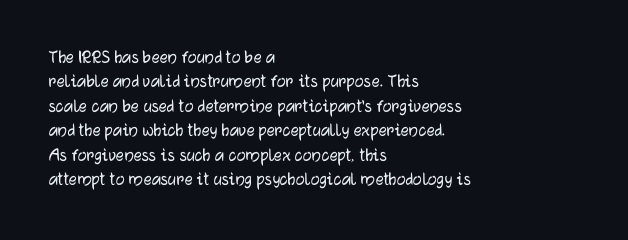
{"italic": "no", "underline": "no", "align": "left", "line_spacing_ratio": 1.22, "letter_spacing": "normal", "letter_spacing_em": 0.0, "glyph_px": 20}
